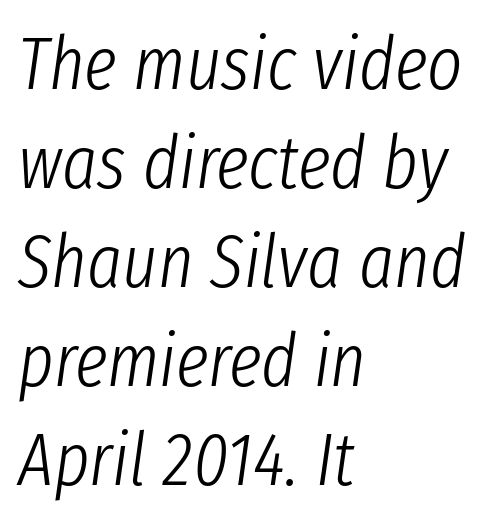
Each word holds together tightly as a unit, with standard inter-letter gaps. Horizontally, the lines are justified to the leading edge only. The typography opts for an oblique posture over an upright one. Descenders hang freely into open space. Here the designer chose a conventional face with non-uniform glyph widths. Regular leading.
